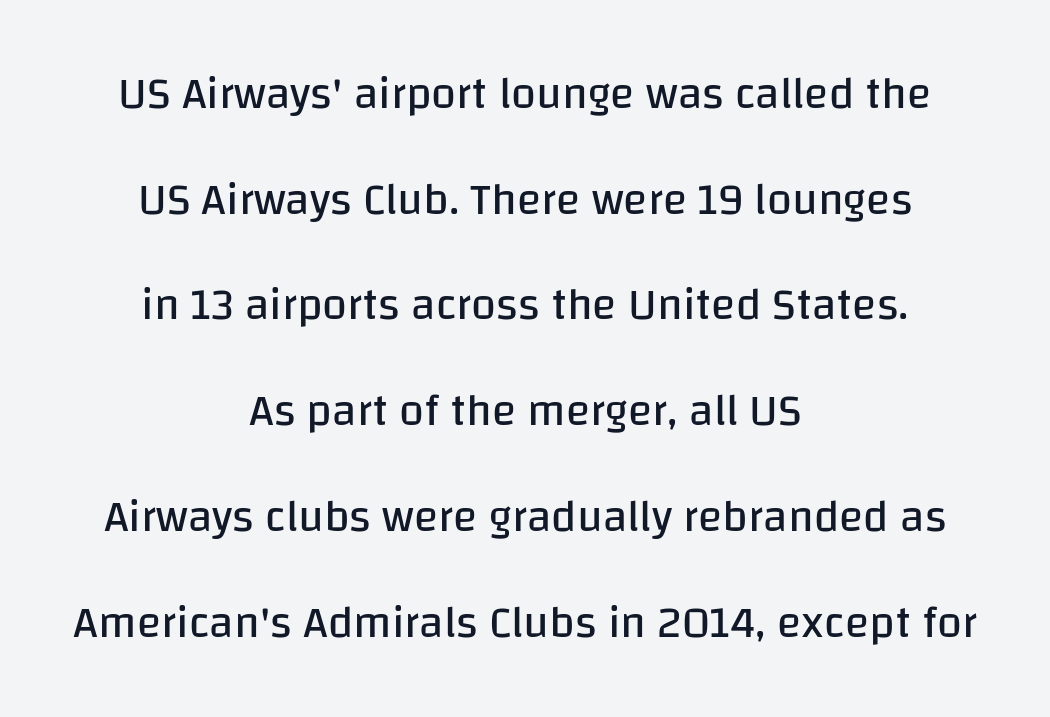
Q: Is the text bold? A: No.
Q: Is the text italic (slanted)? A: No, it is upright.
Q: Is the typeface a serif or a sans-serif typeface? A: Sans-serif.
Q: Is the text underlined? A: No.
Q: How is the paragraph aligned? A: Centered.
Q: Is the spacing between letters normal or unusually wide? A: Normal.
Q: Is the spacing between lines tight, normal or loose? A: Loose.
Q: Width (condensed, normal, or wide)? A: Normal.
Q: Stroke contrast? A: Low.
Q: x-height? A: Large.
Q: Monospaced? A: No.
